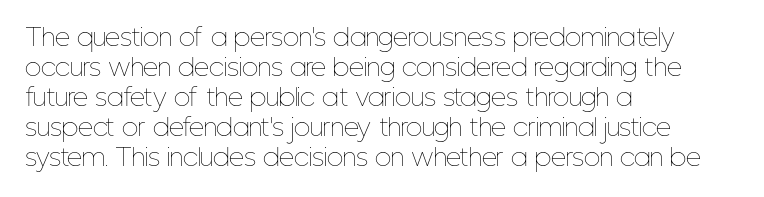
Honestly, there is no underline to notice here at all. The font's upright variant was chosen for this text. Horizontally, the lines are justified to the leading edge only. Bold? No — there's no thickening of the strokes.
